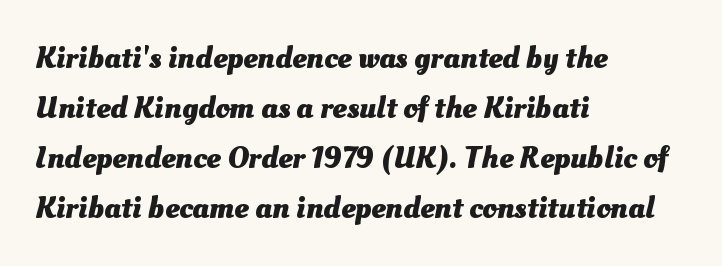
{"bold": "yes", "weight": "heavy", "width": "normal", "stroke_contrast": "medium", "x_height": "small", "monospaced": "no", "underline": "no", "align": "left", "line_spacing": "normal", "line_spacing_ratio": 1.56, "letter_spacing": "normal", "letter_spacing_em": 0.0, "glyph_px": 32}
